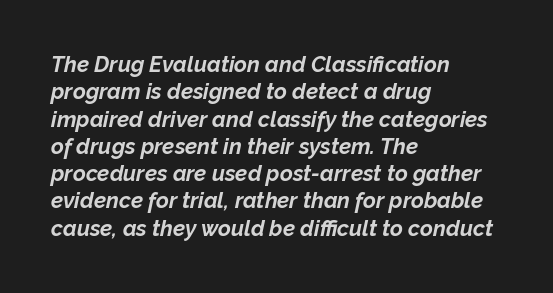
The image shows 22 px bold type, italic (leaning right); set left-aligned, line spacing 1.24x, normal letter spacing, not underlined.
